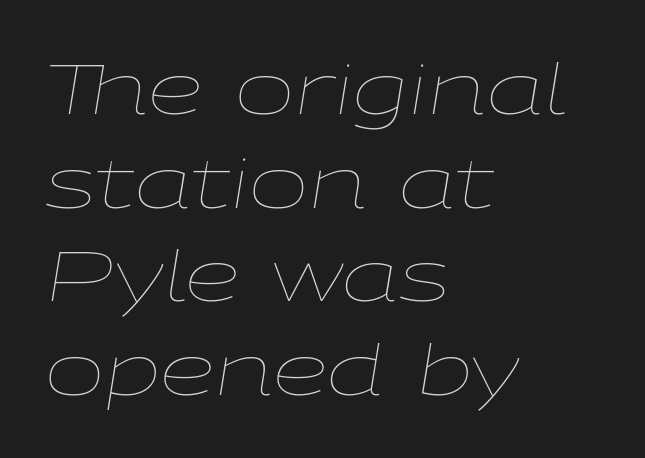
{"italic": "yes", "lean": "right", "slant_degrees": 9, "bold": "no", "weight": "thin", "width": "wide", "stroke_contrast": "low", "x_height": "medium", "monospaced": "no", "underline": "no", "align": "left", "line_spacing": "normal", "line_spacing_ratio": 1.32, "letter_spacing": "normal", "letter_spacing_em": 0.0, "glyph_px": 71}
